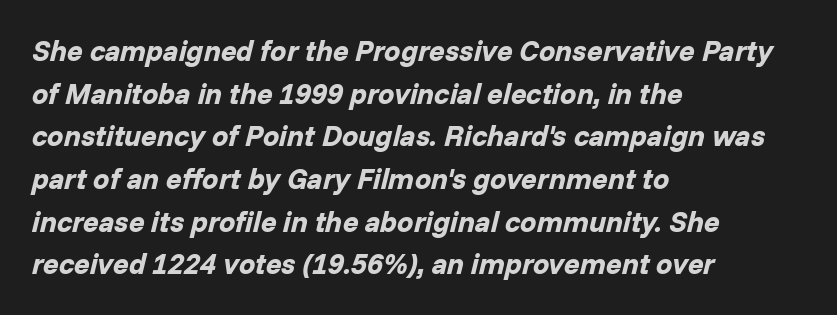
{"italic": "yes", "lean": "right", "slant_degrees": 14, "bold": "yes", "weight": "bold", "width": "normal", "stroke_contrast": "low", "x_height": "medium", "monospaced": "no", "underline": "no", "align": "left", "line_spacing": "normal", "line_spacing_ratio": 1.47, "letter_spacing": "normal", "letter_spacing_em": 0.0, "glyph_px": 29}
